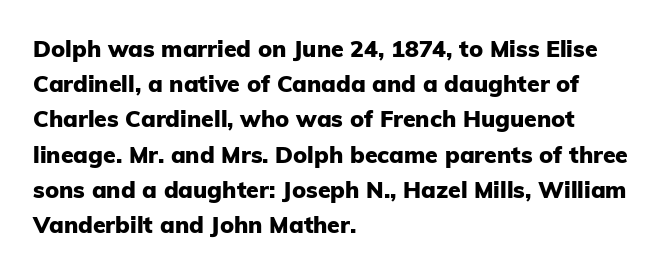
The image shows 23 px bold type, upright; set left-aligned, normal line spacing (1.53x), normal letter spacing, not underlined.
